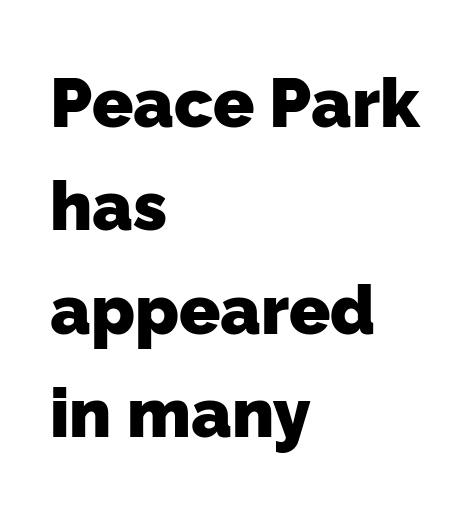
The image shows 68 px heavy sans-serif type; set left-aligned, normal line spacing (1.52x), normal letter spacing, not underlined; low stroke contrast and a medium x-height.
